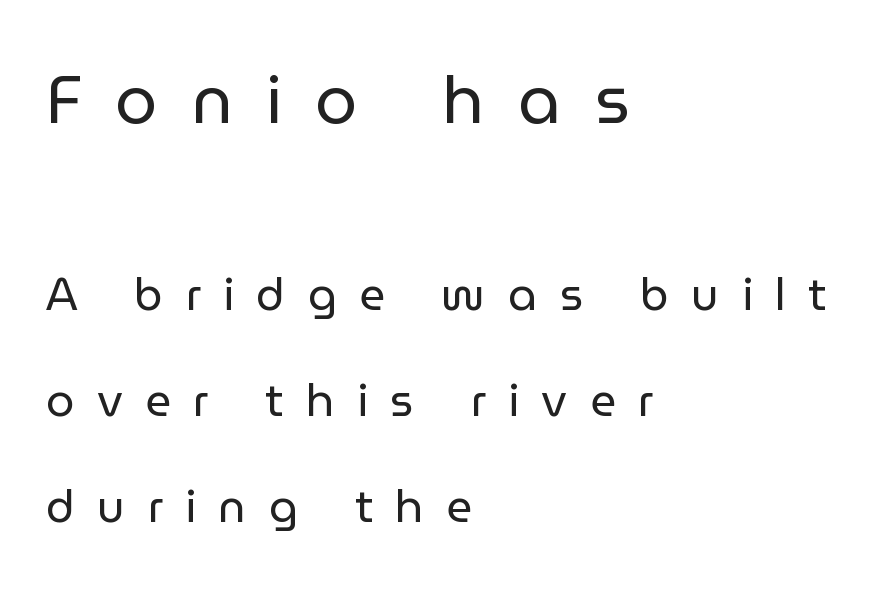
Q: Is the text bold? A: No.
Q: Is the text italic (slanted)? A: No, it is upright.
Q: Is the typeface a serif or a sans-serif typeface? A: Sans-serif.
Q: Is the text underlined? A: No.
Q: How is the paragraph aligned? A: Left-aligned.
Q: Is the spacing between letters normal or unusually wide? A: Unusually wide.
Q: Is the spacing between lines tight, normal or loose? A: Loose.
Q: Which block of text is set in a larger size, the first (top) or the second (bottom)? A: The first (top) one.
Q: Width (condensed, normal, or wide)? A: Normal.
Q: Stroke contrast? A: Low.
Q: x-height? A: Medium.
Q: Monospaced? A: No.
